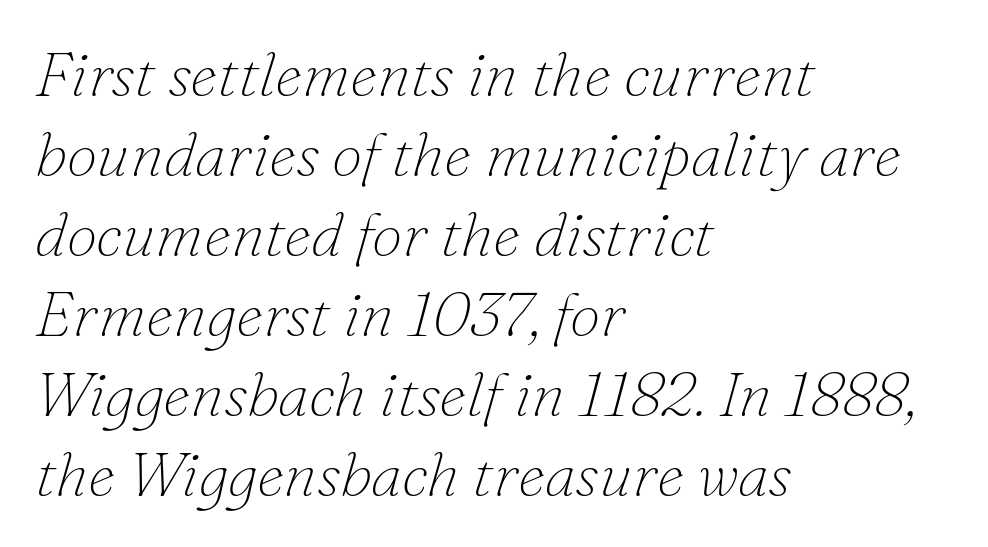
{"serif": "yes", "italic": "yes", "lean": "right", "slant_degrees": 16, "bold": "no", "weight": "thin", "width": "normal", "stroke_contrast": "low", "x_height": "small", "monospaced": "no", "underline": "no", "align": "left", "line_spacing": "normal", "line_spacing_ratio": 1.29, "letter_spacing": "normal", "letter_spacing_em": 0.0, "glyph_px": 62}
